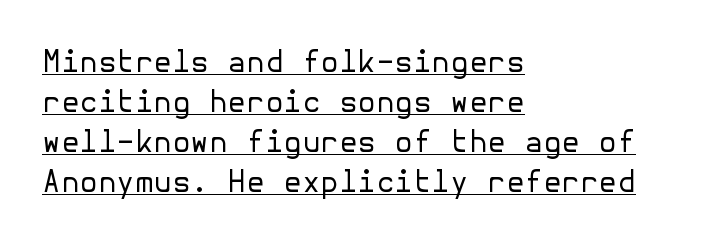
The image shows 30 px regular-weight sans-serif type, upright; set left-aligned, normal line spacing (1.33x), normal letter spacing, underlined; low stroke contrast and a medium x-height.
